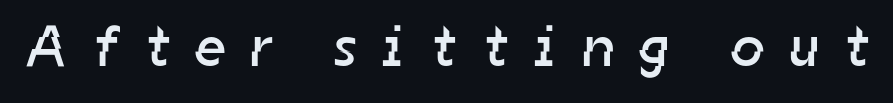
The face used here is proportionally spaced, like ordinary book or web type. The words here are not underlined. Substantial extra tracking has been applied to these lines. Ink coverage per letter is moderate at most. The typeface chosen for these lines omits serifs.
